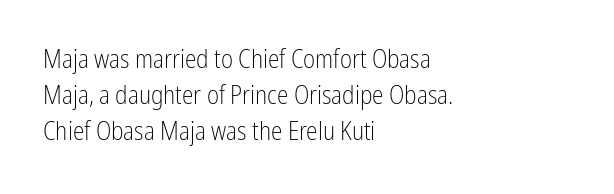
The image shows 26 px text type, upright; set left-aligned, normal line spacing (1.38x), normal letter spacing, not underlined.
